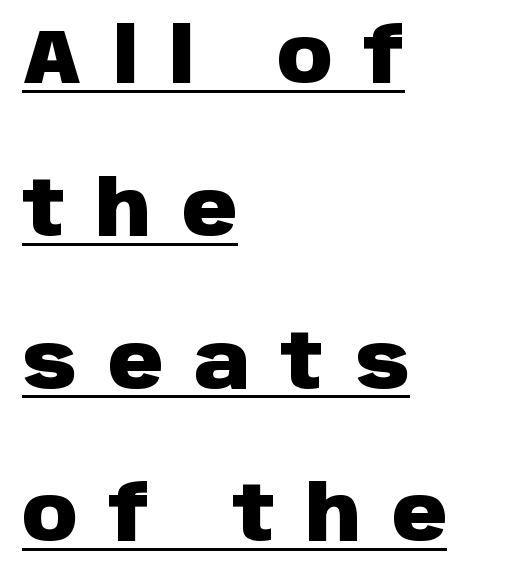
Q: Is the text bold? A: Yes.
Q: Is the text italic (slanted)? A: No, it is upright.
Q: Is the typeface a serif or a sans-serif typeface? A: Sans-serif.
Q: Is the text underlined? A: Yes.
Q: How is the paragraph aligned? A: Left-aligned.
Q: Is the spacing between letters normal or unusually wide? A: Unusually wide.
Q: Is the spacing between lines tight, normal or loose? A: Loose.
Q: Width (condensed, normal, or wide)? A: Normal.
Q: Stroke contrast? A: Low.
Q: x-height? A: Large.
Q: Monospaced? A: No.
